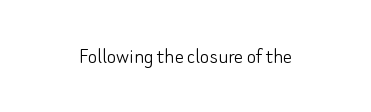
A roman cut, with each character standing at attention. Heft: none added — not bold. Notice how the passage keeps no hard edge, just a central spine. The rendering keeps characters at their native spacing. Nobody drew a line under any word here.
